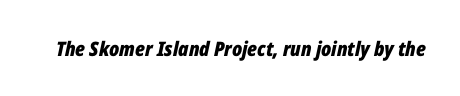
Q: Is the text bold? A: Yes.
Q: Is the text italic (slanted)? A: Yes, it leans right by about 12 degrees.
Q: Is the text underlined? A: No.
Q: Is the spacing between letters normal or unusually wide? A: Normal.
